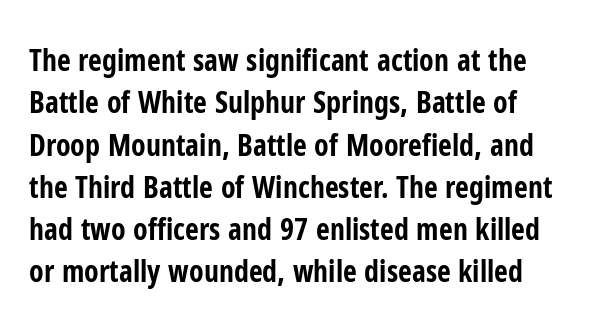
{"serif": "no", "italic": "no", "bold": "yes", "weight": "bold", "width": "condensed", "stroke_contrast": "low", "x_height": "medium", "monospaced": "no", "underline": "no", "line_spacing": "normal", "line_spacing_ratio": 1.41, "letter_spacing": "normal", "letter_spacing_em": 0.0, "glyph_px": 30}
